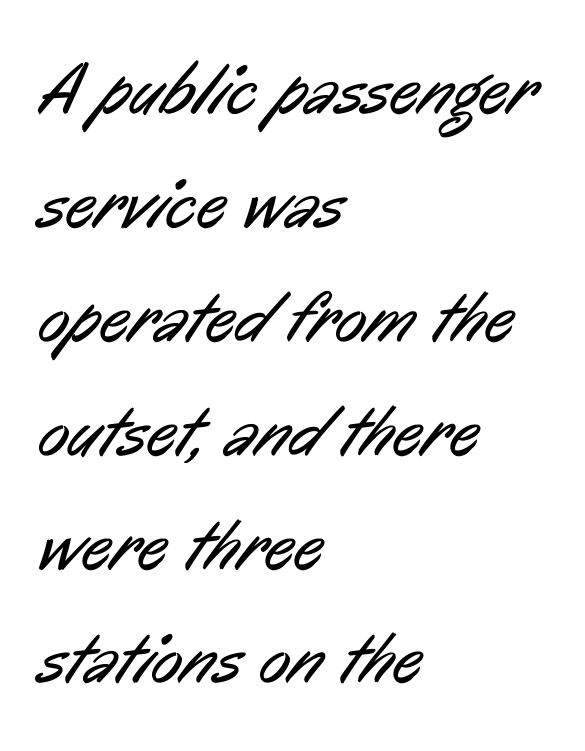
The words here are not underlined. This is not heavy type; no bold has been used. Visually the block forms a straight wall on the left and a jagged coastline on the right. Each new line begins a customary step beneath the previous one.
